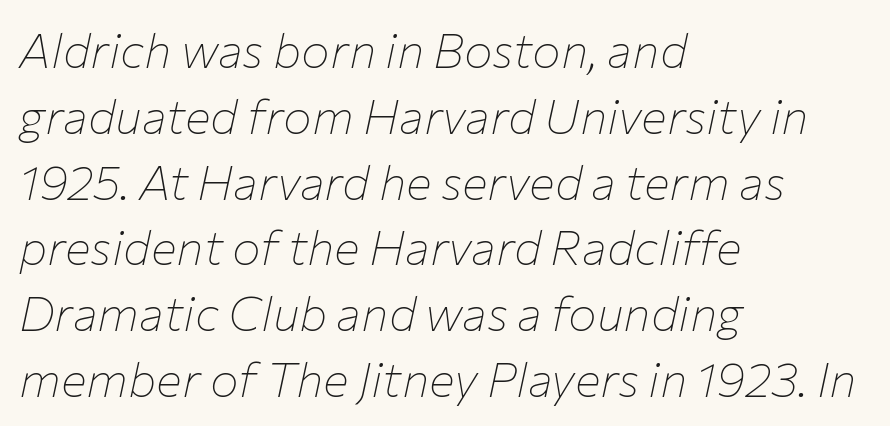
Rows of type keep a routine distance in the vertical direction. Horizontally, the lines are justified to the leading edge only. Summary of weight: not heavy and not bold. Observe the lean: these are italic letterforms. The horizontal fit of the characters is conventional and even. Honestly, there is no underline to notice here at all.
